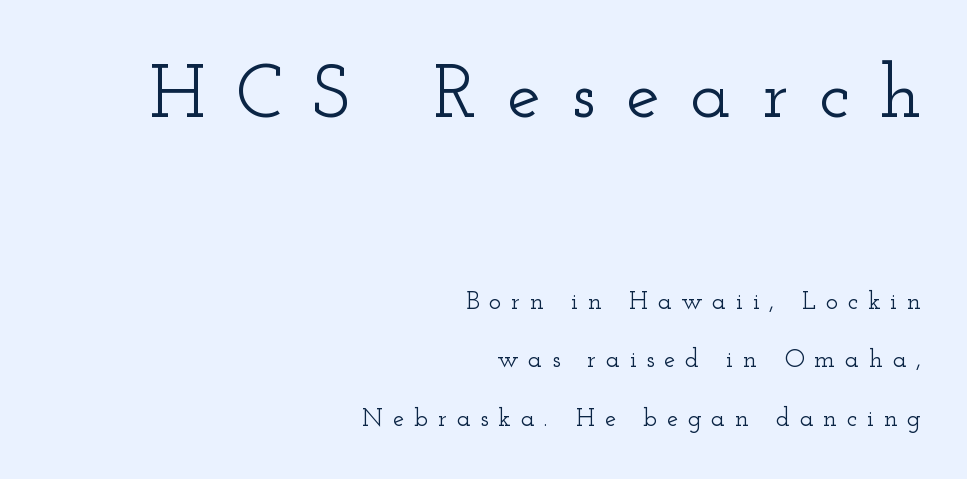
The image shows 76 px wide serif type, upright; set right-aligned, loose line spacing (2.34x), unusually wide letter spacing (+0.4 em), not underlined; the first (top) block is 3.04x larger; low stroke contrast and a small x-height.
